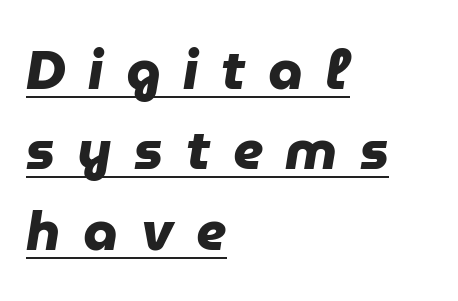
{"serif": "no", "bold": "yes", "weight": "heavy", "width": "normal", "stroke_contrast": "low", "x_height": "medium", "monospaced": "no", "underline": "yes", "align": "left", "line_spacing": "normal", "line_spacing_ratio": 1.46, "letter_spacing": "wide", "letter_spacing_em": 0.41, "glyph_px": 55}
